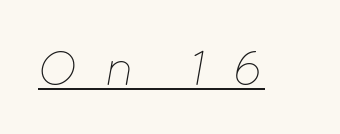
The image shows 49 px thin type, italic (leaning right); set unusually wide letter spacing (+0.47 em), underlined; low stroke contrast and a medium x-height.
